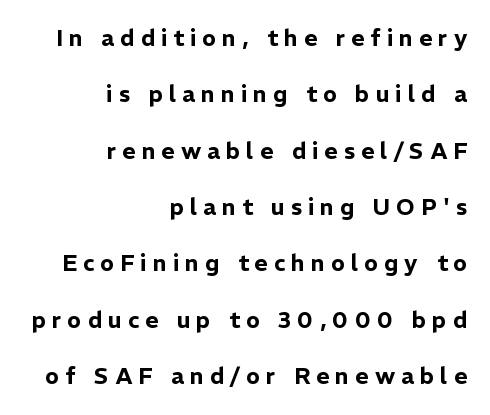
{"italic": "no", "underline": "no", "align": "right", "line_spacing": "loose", "line_spacing_ratio": 2.45, "letter_spacing": "wide", "letter_spacing_em": 0.26, "glyph_px": 23}
